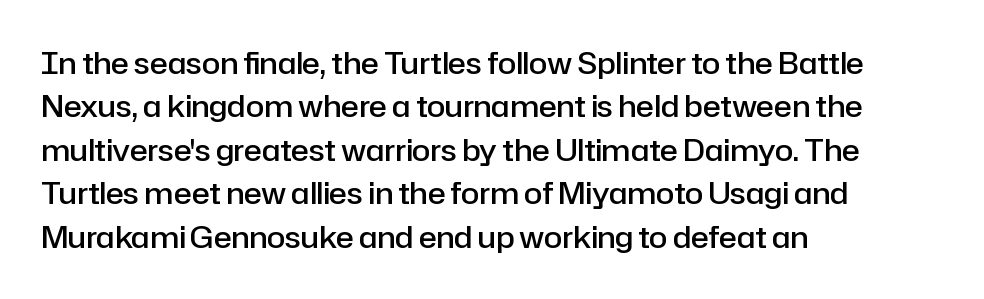
Q: Is the text bold? A: Semi-bold.
Q: Is the text italic (slanted)? A: No, it is upright.
Q: Is the typeface a serif or a sans-serif typeface? A: Sans-serif.
Q: Is the text underlined? A: No.
Q: How is the paragraph aligned? A: Left-aligned.
Q: Is the spacing between letters normal or unusually wide? A: Normal.
Q: Is the spacing between lines tight, normal or loose? A: Normal.
Q: Width (condensed, normal, or wide)? A: Normal.
Q: Stroke contrast? A: Low.
Q: x-height? A: Medium.
Q: Monospaced? A: No.
